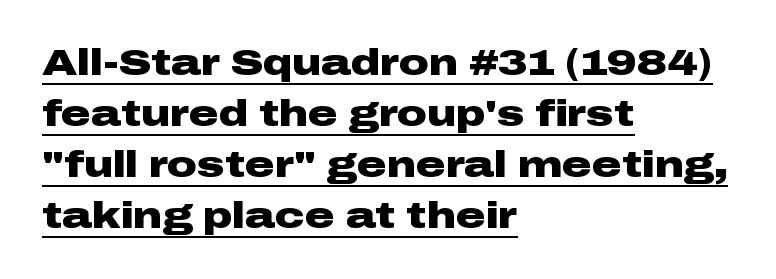
The image shows 37 px heavy, wide sans-serif type, upright; set left-aligned, normal line spacing (1.38x), normal letter spacing, underlined; low stroke contrast and a medium x-height.
